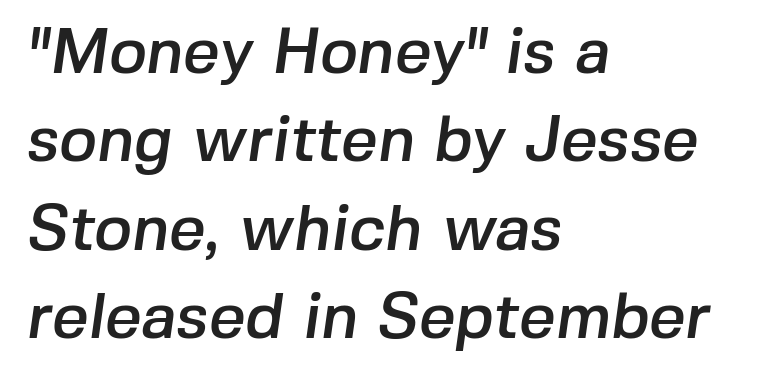
Q: Is the typeface a serif or a sans-serif typeface? A: Sans-serif.
Q: Is the text underlined? A: No.
Q: How is the paragraph aligned? A: Left-aligned.
Q: Is the spacing between letters normal or unusually wide? A: Normal.
Q: Is the spacing between lines tight, normal or loose? A: Normal.
Q: Width (condensed, normal, or wide)? A: Normal.
Q: Stroke contrast? A: Low.
Q: x-height? A: Medium.
Q: Monospaced? A: No.
